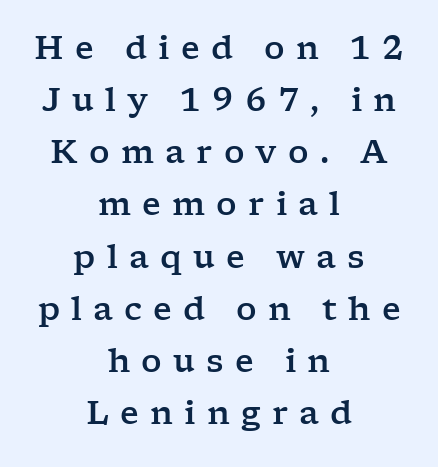
Q: Is the text italic (slanted)? A: No, it is upright.
Q: Is the typeface a serif or a sans-serif typeface? A: Serif.
Q: Is the text underlined? A: No.
Q: How is the paragraph aligned? A: Centered.
Q: Is the spacing between letters normal or unusually wide? A: Unusually wide.
Q: Is the spacing between lines tight, normal or loose? A: Normal.
Q: Width (condensed, normal, or wide)? A: Wide.
Q: Stroke contrast? A: Low.
Q: x-height? A: Medium.
Q: Monospaced? A: No.
